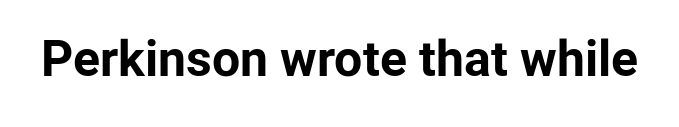
Q: Is the text bold? A: Yes.
Q: Is the text italic (slanted)? A: No, it is upright.
Q: Is the typeface a serif or a sans-serif typeface? A: Sans-serif.
Q: Is the text underlined? A: No.
Q: Is the spacing between letters normal or unusually wide? A: Normal.
Q: Width (condensed, normal, or wide)? A: Normal.
Q: Stroke contrast? A: Low.
Q: x-height? A: Medium.
Q: Monospaced? A: No.
